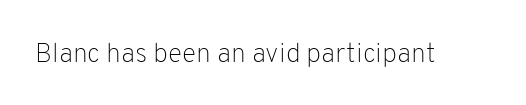
{"italic": "no", "bold": "no", "underline": "no", "letter_spacing": "normal", "letter_spacing_em": 0.0, "glyph_px": 27}
